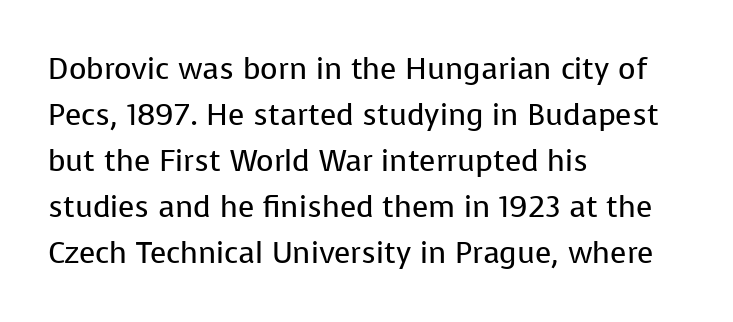
The block of text has a typical density, with ordinary space between rows. A typesetter would call this proportional, since set widths differ per character. Standard letterfit; no display-style spreading of the glyphs. This rendering employs a face without finishing strokes, i.e., a sans-serif. Every stem runs plumb, perpendicular to the baseline.
